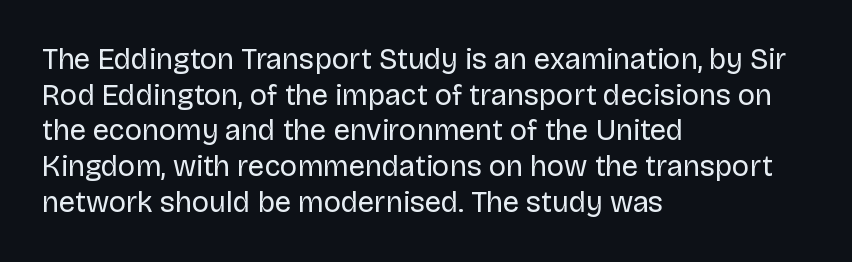
Is the stroke heavy? The answer is a plain regular-or-lighter. The paragraph shown leans on its left margin. Proportional: the letters do not fall into vertical columns. Only glyphs here, with clear space below each row.
